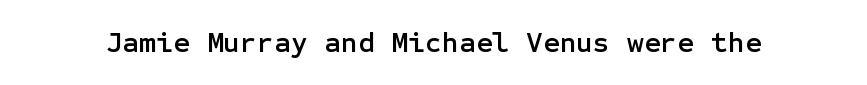
The image shows 29 px sans-serif type, upright; set normal letter spacing, not underlined; low stroke contrast and a medium x-height.
